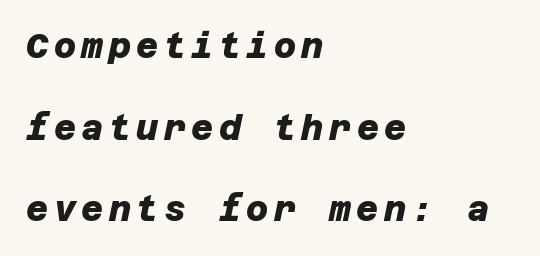
{"serif": "no", "bold": "yes", "weight": "heavy", "width": "normal", "stroke_contrast": "low", "x_height": "large", "underline": "no", "align": "left", "line_spacing": "loose", "line_spacing_ratio": 2.4, "glyph_px": 34}
